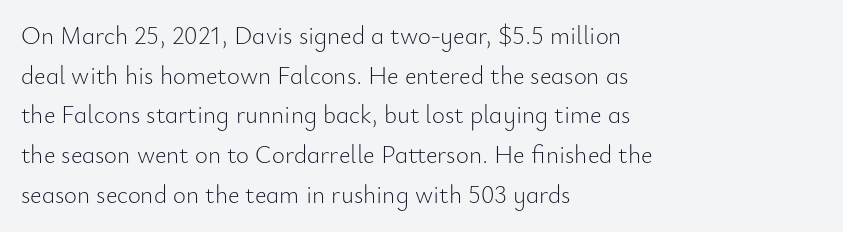
Q: Is the text bold? A: No.
Q: Is the text italic (slanted)? A: No, it is upright.
Q: Is the text underlined? A: No.
Q: How is the paragraph aligned? A: Left-aligned.
Q: Is the spacing between letters normal or unusually wide? A: Normal.
Q: Is the spacing between lines tight, normal or loose? A: Normal.
